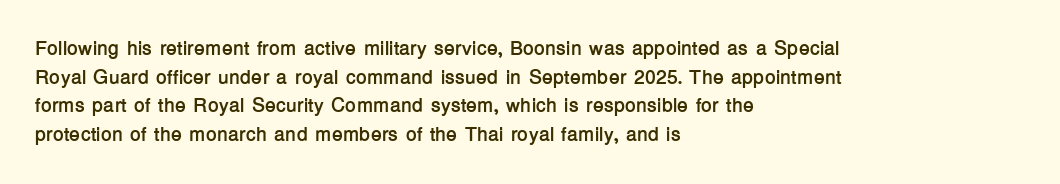
{"italic": "no", "bold": "yes", "underline": "no", "align": "left", "line_spacing": "normal", "line_spacing_ratio": 1.43, "letter_spacing": "normal", "letter_spacing_em": 0.0, "glyph_px": 20}
